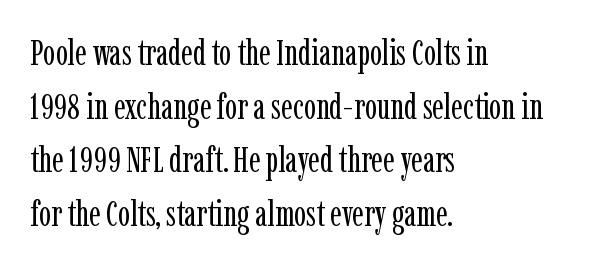
{"serif": "yes", "italic": "no", "bold": "no", "weight": "regular", "width": "condensed", "stroke_contrast": "low", "x_height": "medium", "monospaced": "no", "underline": "no", "align": "left", "line_spacing": "normal", "line_spacing_ratio": 1.49, "letter_spacing": "normal", "letter_spacing_em": 0.0, "glyph_px": 36}
